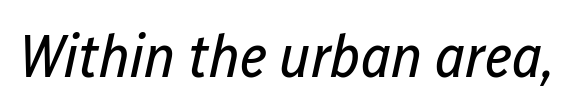
On a weight scale, this lands at 450 or below. Quick note: underline off. There is no visible air inserted between adjacent glyphs. Each letter keeps its own natural width here, so spacing adapts to shape. Italic: yes, the glyphs are oblique.
